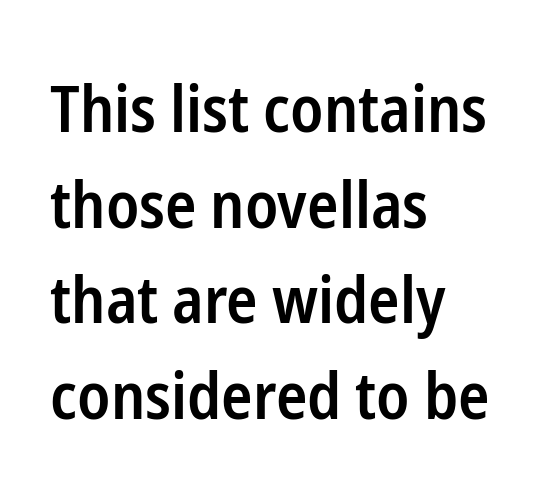
Every stem runs plumb, perpendicular to the baseline. Typographically, this falls in the sans-serif category. Bold? Not quite — semibold, heavier than regular but stopping short. In CSS terms this would be text-align: left. The letterforms sit shoulder to shoulder at normal distance. The strip under each line holds only bare page.
